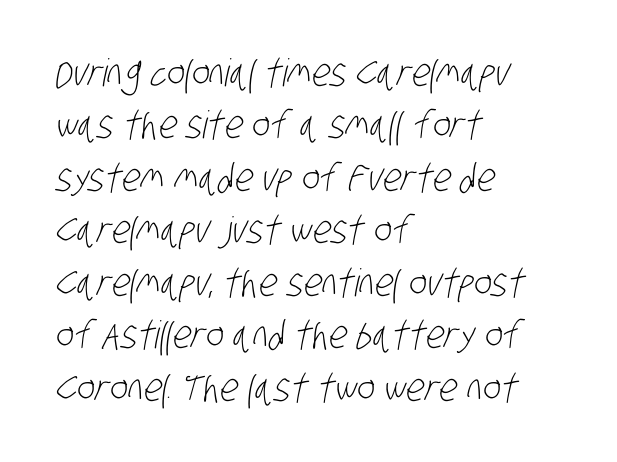
The image shows 38 px light, condensed sans-serif type; set left-aligned, normal line spacing (1.38x), normal letter spacing, not underlined; low stroke contrast and a large x-height.
